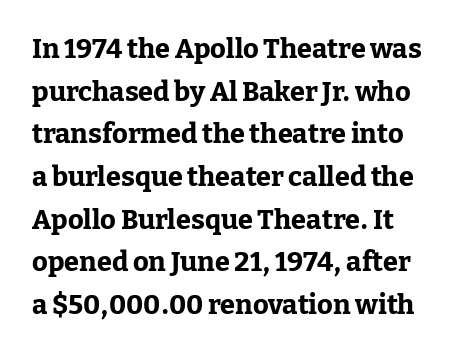
The image shows 27 px bold type, upright; set normal line spacing (1.58x), normal letter spacing, not underlined.
